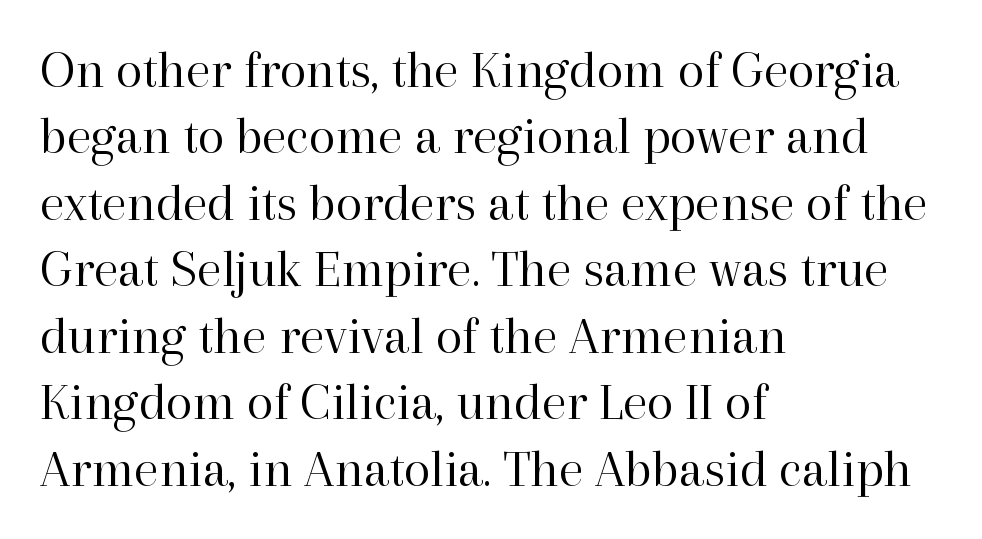
The image shows 54 px regular-weight serif type, upright; set left-aligned, line spacing 1.23x, normal letter spacing, not underlined; high stroke contrast and a medium x-height.
